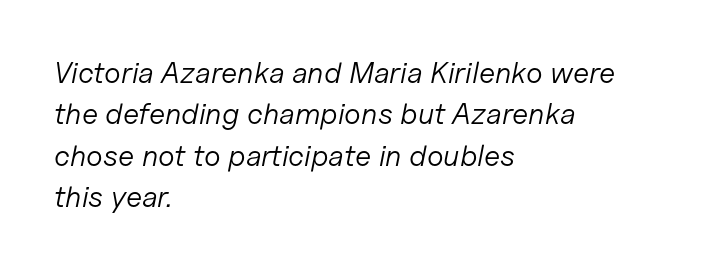
{"italic": "yes", "lean": "right", "slant_degrees": 11, "bold": "no", "weight": "light", "width": "normal", "stroke_contrast": "low", "x_height": "medium", "monospaced": "no", "underline": "no", "align": "left", "line_spacing": "normal", "line_spacing_ratio": 1.38, "letter_spacing": "normal", "letter_spacing_em": 0.0, "glyph_px": 30}
